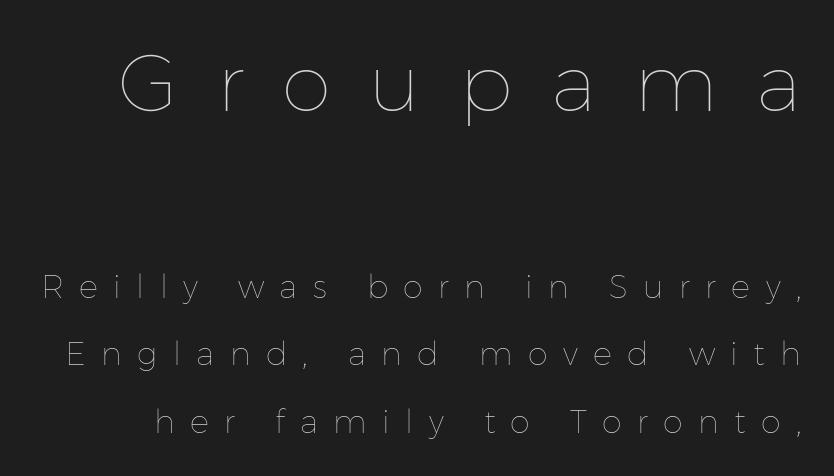
Q: Is the text bold? A: No.
Q: Is the text italic (slanted)? A: No, it is upright.
Q: Is the text underlined? A: No.
Q: Is the spacing between letters normal or unusually wide? A: Unusually wide.
Q: Is the spacing between lines tight, normal or loose? A: Loose.
Q: Which block of text is set in a larger size, the first (top) or the second (bottom)? A: The first (top) one.
Q: Width (condensed, normal, or wide)? A: Normal.
Q: Stroke contrast? A: Low.
Q: x-height? A: Medium.
Q: Monospaced? A: No.
